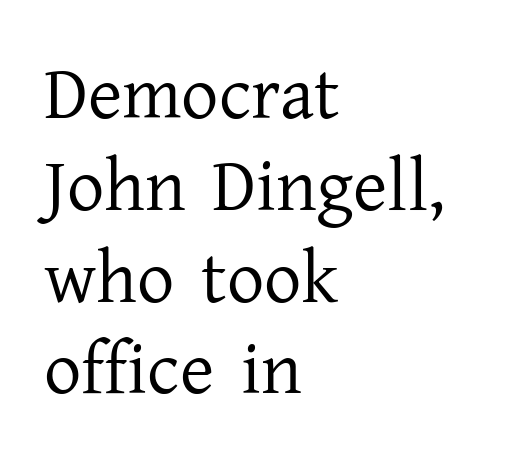
Q: Is the text bold? A: No.
Q: Is the text italic (slanted)? A: No, it is upright.
Q: Is the typeface a serif or a sans-serif typeface? A: Serif.
Q: Is the text underlined? A: No.
Q: How is the paragraph aligned? A: Left-aligned.
Q: Is the spacing between letters normal or unusually wide? A: Normal.
Q: Width (condensed, normal, or wide)? A: Normal.
Q: Stroke contrast? A: Low.
Q: x-height? A: Medium.
Q: Monospaced? A: No.
